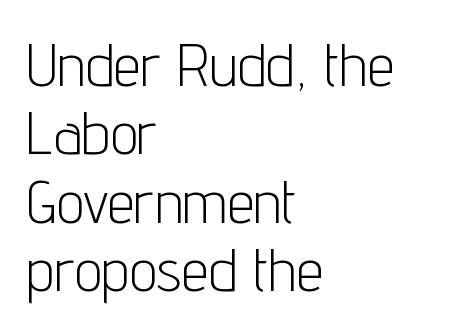
{"serif": "no", "italic": "no", "bold": "no", "weight": "light", "width": "condensed", "stroke_contrast": "low", "x_height": "medium", "monospaced": "no", "underline": "no", "align": "left", "line_spacing": "tight", "line_spacing_ratio": 1.12, "letter_spacing": "normal", "letter_spacing_em": 0.0, "glyph_px": 61}
